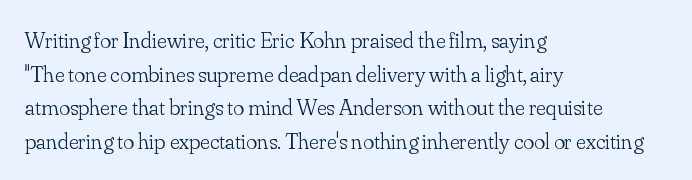
What stands out about the letter spacing? Nothing — it is the standard amount. Type without underlining. You can tell it's not italic because the verticals are truly vertical. Is there much room between lines? A standard amount, neither cramped nor airy.
